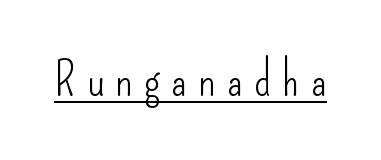
The axis of the letterforms is exactly vertical. These glyphs show unthickened strokes, regular width or finer. The passage shown is underscored from start to finish. The rendering inserts visible extra space after every character. Here the designer chose a conventional face with non-uniform glyph widths. Grotesque or geometric, the face here clearly has no serifs.
